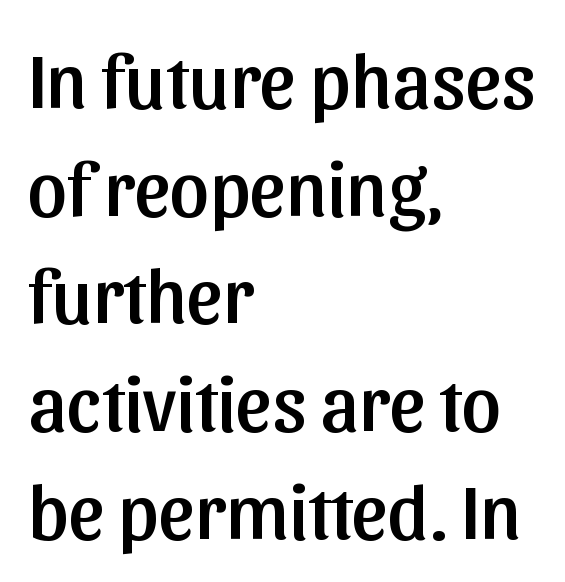
Q: Is the text italic (slanted)? A: No, it is upright.
Q: Is the typeface a serif or a sans-serif typeface? A: Sans-serif.
Q: Is the text underlined? A: No.
Q: How is the paragraph aligned? A: Left-aligned.
Q: Is the spacing between letters normal or unusually wide? A: Normal.
Q: Is the spacing between lines tight, normal or loose? A: Normal.
Q: Width (condensed, normal, or wide)? A: Normal.
Q: Stroke contrast? A: Low.
Q: x-height? A: Medium.
Q: Monospaced? A: No.
